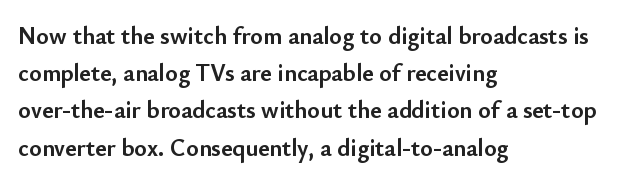
Q: Is the text bold? A: Yes.
Q: Is the text italic (slanted)? A: No, it is upright.
Q: Is the text underlined? A: No.
Q: How is the paragraph aligned? A: Left-aligned.
Q: Is the spacing between letters normal or unusually wide? A: Normal.
Q: Is the spacing between lines tight, normal or loose? A: Normal.
